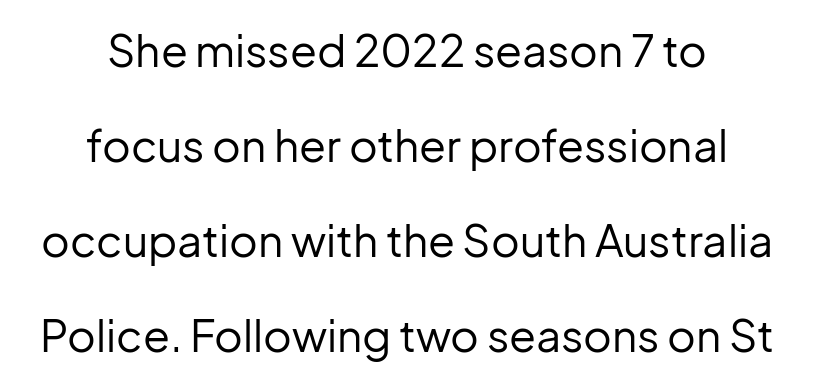
Q: Is the text bold? A: No.
Q: Is the text italic (slanted)? A: No, it is upright.
Q: Is the typeface a serif or a sans-serif typeface? A: Sans-serif.
Q: Is the text underlined? A: No.
Q: How is the paragraph aligned? A: Centered.
Q: Is the spacing between letters normal or unusually wide? A: Normal.
Q: Is the spacing between lines tight, normal or loose? A: Loose.
Q: Width (condensed, normal, or wide)? A: Normal.
Q: Stroke contrast? A: Low.
Q: x-height? A: Medium.
Q: Monospaced? A: No.
